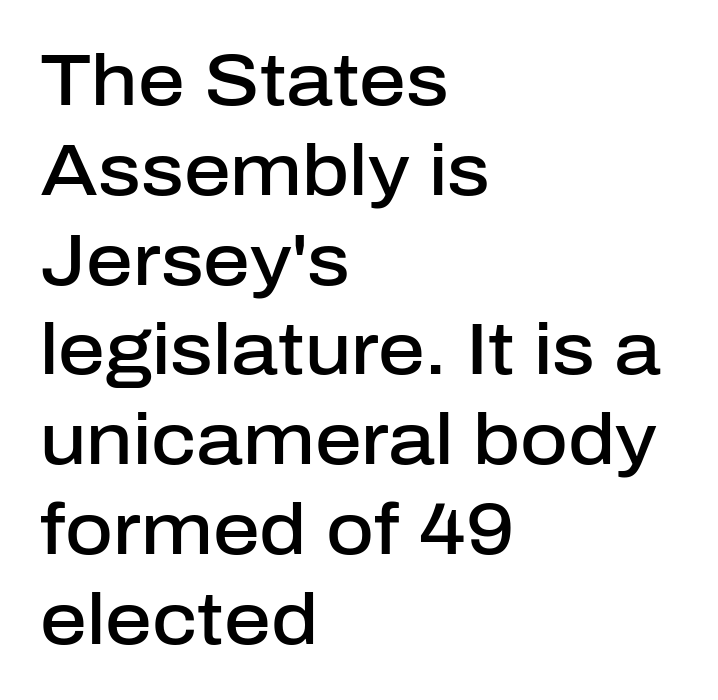
The image shows 73 px semibold sans-serif type, upright; set left-aligned, line spacing 1.23x, normal letter spacing, not underlined; low stroke contrast and a medium x-height.
